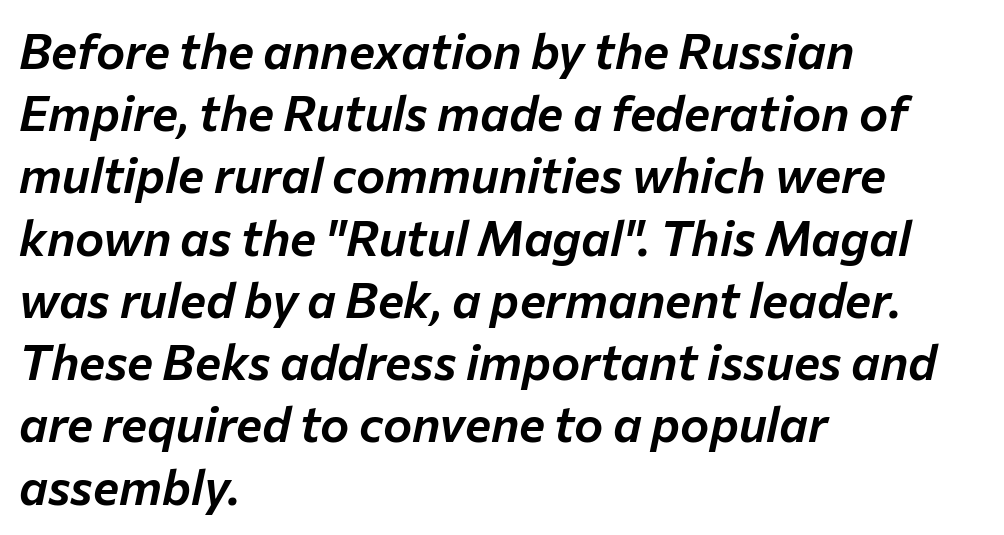
{"italic": "yes", "lean": "right", "slant_degrees": 12, "width": "normal", "stroke_contrast": "low", "x_height": "medium", "monospaced": "no", "underline": "no", "align": "left", "line_spacing": "normal", "line_spacing_ratio": 1.27, "letter_spacing": "normal", "letter_spacing_em": 0.0, "glyph_px": 49}
